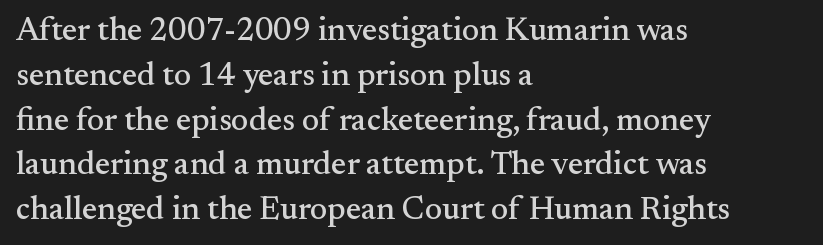
The rendering uses natural spacing where letterforms have individual widths. How are the letters spaced? Ordinarily, with no added tracking. A serif font was chosen for this passage. Unlike italic type, these characters show no tilt at all. Quick note: underline off. If you drew a ruler down the left edge, every line would touch it.
